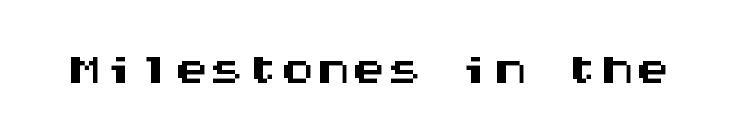
{"serif": "no", "italic": "no", "width": "wide", "stroke_contrast": "medium", "x_height": "large", "monospaced": "yes", "underline": "no", "letter_spacing": "normal", "letter_spacing_em": 0.0, "glyph_px": 71}
